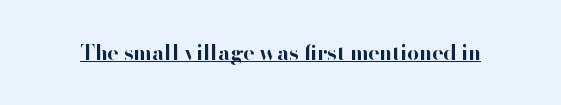
The image shows 21 px bold type, upright; set normal letter spacing, underlined.
